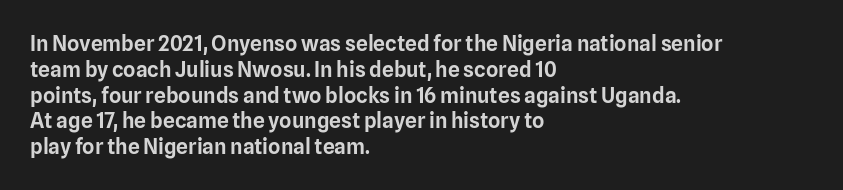
Q: Is the text italic (slanted)? A: No, it is upright.
Q: Is the text underlined? A: No.
Q: How is the paragraph aligned? A: Left-aligned.
Q: Is the spacing between letters normal or unusually wide? A: Normal.
